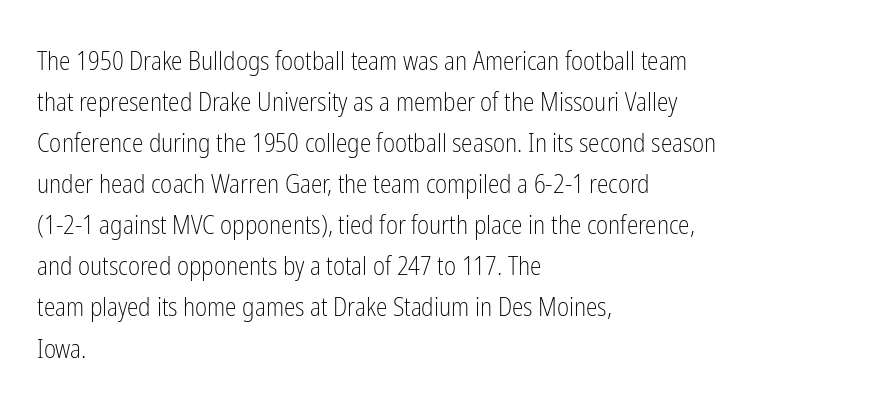
{"italic": "no", "bold": "no", "underline": "no", "align": "left", "line_spacing": "normal", "line_spacing_ratio": 1.58, "letter_spacing": "normal", "letter_spacing_em": 0.0, "glyph_px": 26}
